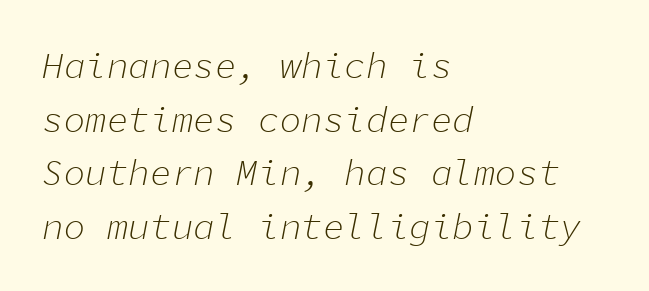
{"italic": "yes", "lean": "right", "slant_degrees": 11, "bold": "no", "weight": "light", "width": "normal", "stroke_contrast": "low", "x_height": "medium", "monospaced": "yes", "underline": "no", "align": "left", "line_spacing": "normal", "line_spacing_ratio": 1.49, "letter_spacing": "normal", "letter_spacing_em": 0.0, "glyph_px": 36}
